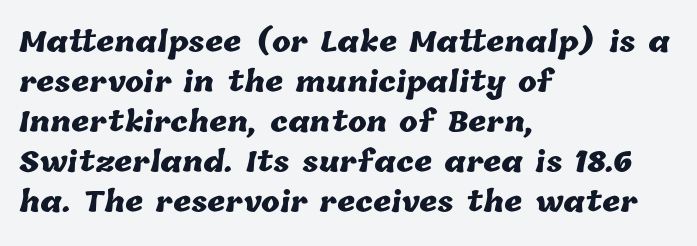
Q: Is the text bold? A: Yes.
Q: Is the text underlined? A: No.
Q: How is the paragraph aligned? A: Left-aligned.
Q: Is the spacing between letters normal or unusually wide? A: Normal.
Q: Is the spacing between lines tight, normal or loose? A: Normal.
Q: Width (condensed, normal, or wide)? A: Normal.
Q: Stroke contrast? A: Low.
Q: x-height? A: Medium.
Q: Monospaced? A: No.
